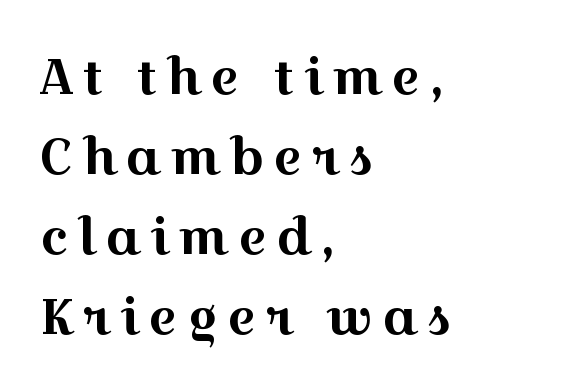
Line beginnings align vertically; line endings do not. The typeface chosen for these lines features serifs. Note the varied advance widths — an 'i' is clearly narrower than an 'm'. Leading matches the norm, producing a regular column. The words here are not underlined. The axis of the letterforms is exactly vertical.
